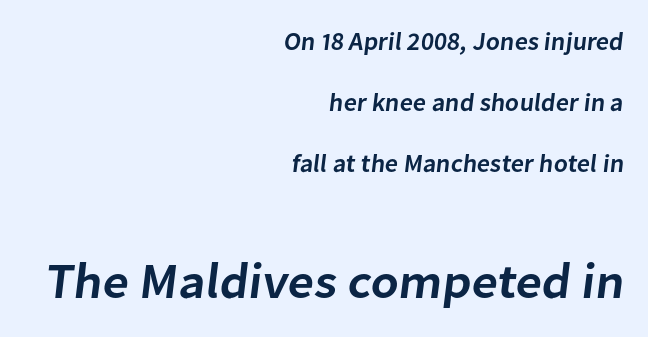
The characters display no serif detailing; their extremities are plain. One-word summary of the alignment: right. The space between consecutive lines is lavish. In terms of letterspacing, this is plain default setting. Character widths vary here, with narrow letters taking less room than wide ones.
